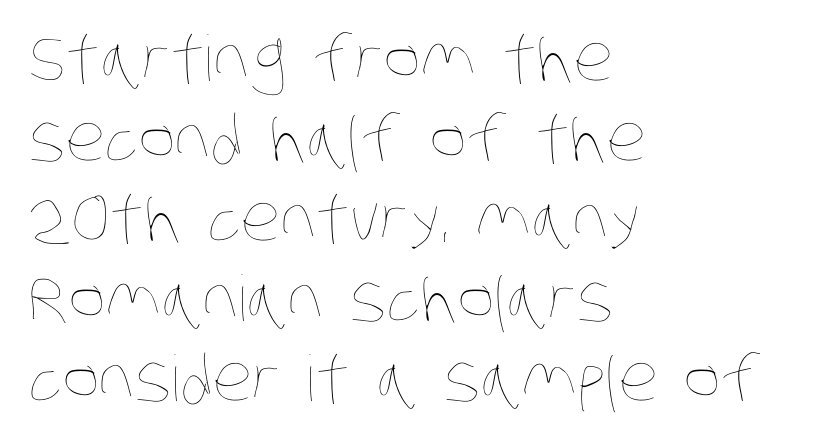
This rendering features lettering with no underline. These lines stack with their left ends in a neat column. No letter is thick-stroked: the sample isn't bold. Each letter keeps its own natural width here, so spacing adapts to shape. The block of text has a typical density, with ordinary space between rows. The horizontal fit of the characters is conventional and even.
